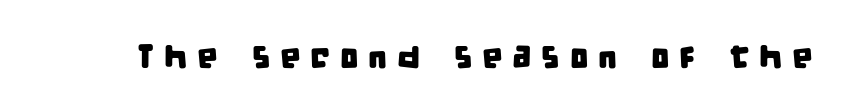
{"serif": "no", "width": "condensed", "stroke_contrast": "low", "x_height": "large", "monospaced": "no", "underline": "no", "letter_spacing": "wide", "letter_spacing_em": 0.29, "glyph_px": 33}
